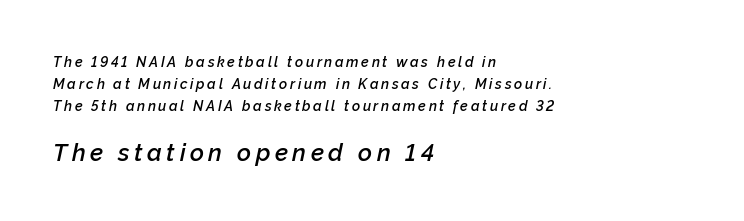
When letters slant like this, we call the style italic. Its strokes are somewhat broadened, the hallmark of semibold type. Does the bottom block carry the larger type? Yes, it does. Beneath every word, the page is bare. The paragraph shown leans on its left margin.
